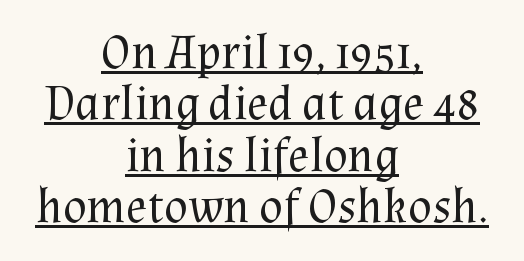
Q: Is the text bold? A: No.
Q: Is the text italic (slanted)? A: No, it is upright.
Q: Is the text underlined? A: Yes.
Q: How is the paragraph aligned? A: Centered.
Q: Is the spacing between letters normal or unusually wide? A: Normal.
Q: Is the spacing between lines tight, normal or loose? A: Tight.
Q: Width (condensed, normal, or wide)? A: Normal.
Q: Stroke contrast? A: Medium.
Q: x-height? A: Medium.
Q: Monospaced? A: No.
